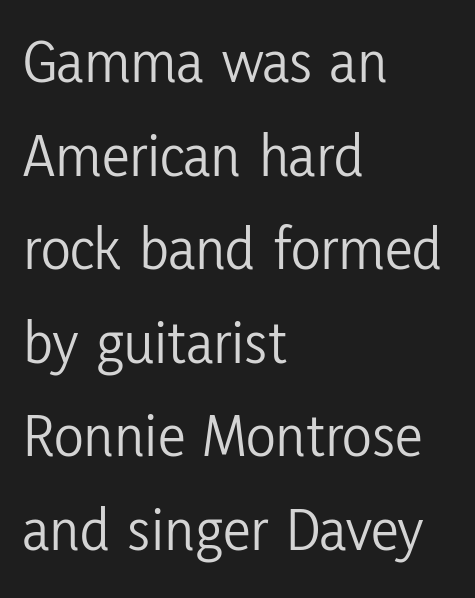
In CSS terms this would be text-align: left. Notice how descenders clear the ascenders below comfortably — that's standard leading. Regarding serifs, this sample does without them. This reads as an unemphasized weight, regular at the heaviest. The face used here is proportionally spaced, like ordinary book or web type.
